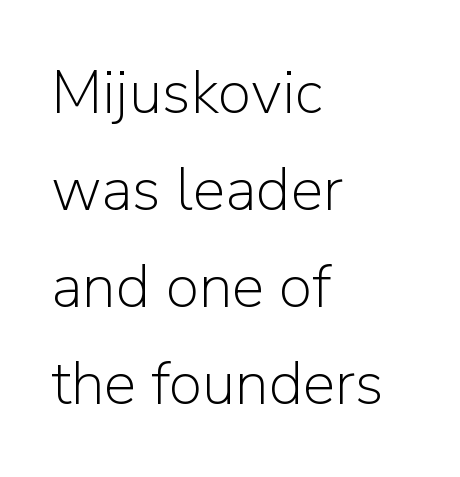
Q: Is the text bold? A: No.
Q: Is the text italic (slanted)? A: No, it is upright.
Q: Is the typeface a serif or a sans-serif typeface? A: Sans-serif.
Q: Is the text underlined? A: No.
Q: How is the paragraph aligned? A: Left-aligned.
Q: Is the spacing between letters normal or unusually wide? A: Normal.
Q: Is the spacing between lines tight, normal or loose? A: Normal.
Q: Width (condensed, normal, or wide)? A: Normal.
Q: Stroke contrast? A: Low.
Q: x-height? A: Medium.
Q: Monospaced? A: No.
